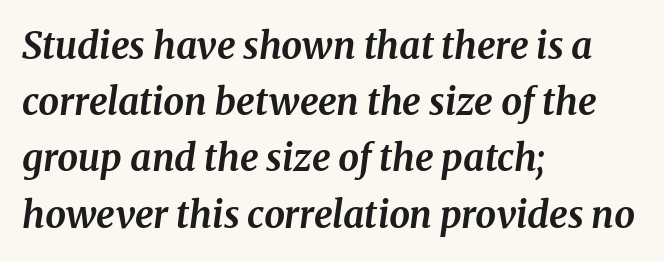
The image shows 37 px bold serif type, italic (leaning right); set left-aligned, normal line spacing (1.52x), normal letter spacing, not underlined; medium stroke contrast and a medium x-height.
